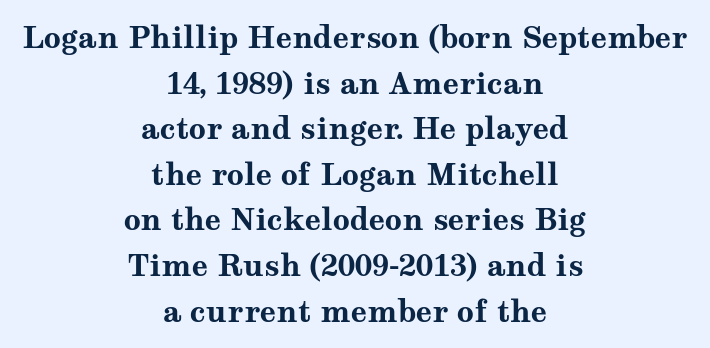
{"serif": "yes", "italic": "no", "bold": "yes", "weight": "bold", "width": "wide", "stroke_contrast": "medium", "x_height": "medium", "monospaced": "no", "underline": "no", "align": "center", "line_spacing": "normal", "line_spacing_ratio": 1.52, "letter_spacing": "normal", "letter_spacing_em": 0.0, "glyph_px": 30}
